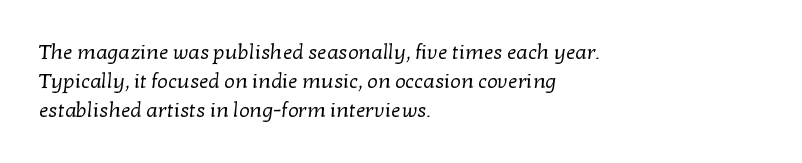
Q: Is the text bold? A: No.
Q: Is the text underlined? A: No.
Q: How is the paragraph aligned? A: Left-aligned.
Q: Is the spacing between letters normal or unusually wide? A: Normal.
Q: Is the spacing between lines tight, normal or loose? A: Normal.
